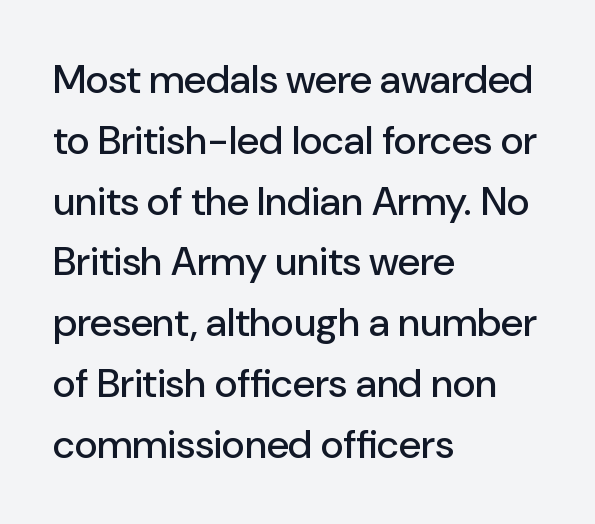
The image shows 40 px sans-serif type, upright; set left-aligned, normal line spacing (1.52x), normal letter spacing, not underlined; low stroke contrast and a medium x-height.
